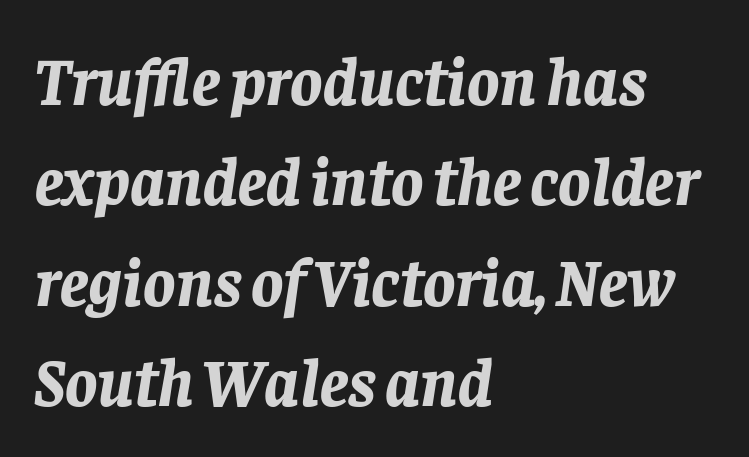
{"italic": "yes", "lean": "right", "slant_degrees": 8, "bold": "yes", "weight": "bold", "width": "normal", "stroke_contrast": "low", "x_height": "large", "monospaced": "no", "underline": "no", "align": "left", "line_spacing": "normal", "line_spacing_ratio": 1.5, "letter_spacing": "normal", "letter_spacing_em": 0.0, "glyph_px": 67}
